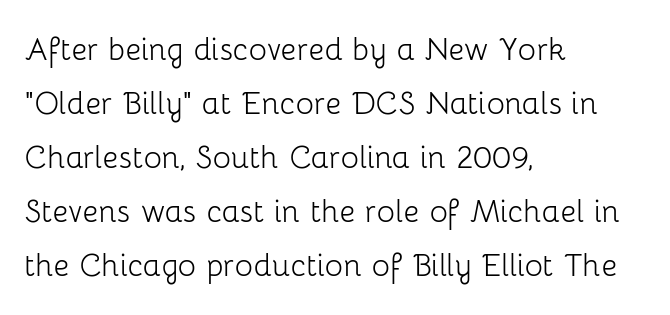
Q: Is the text bold? A: No.
Q: Is the text italic (slanted)? A: No, it is upright.
Q: Is the typeface a serif or a sans-serif typeface? A: Sans-serif.
Q: Is the text underlined? A: No.
Q: How is the paragraph aligned? A: Left-aligned.
Q: Is the spacing between letters normal or unusually wide? A: Normal.
Q: Is the spacing between lines tight, normal or loose? A: Normal.
Q: Width (condensed, normal, or wide)? A: Normal.
Q: Stroke contrast? A: Low.
Q: x-height? A: Medium.
Q: Monospaced? A: No.
